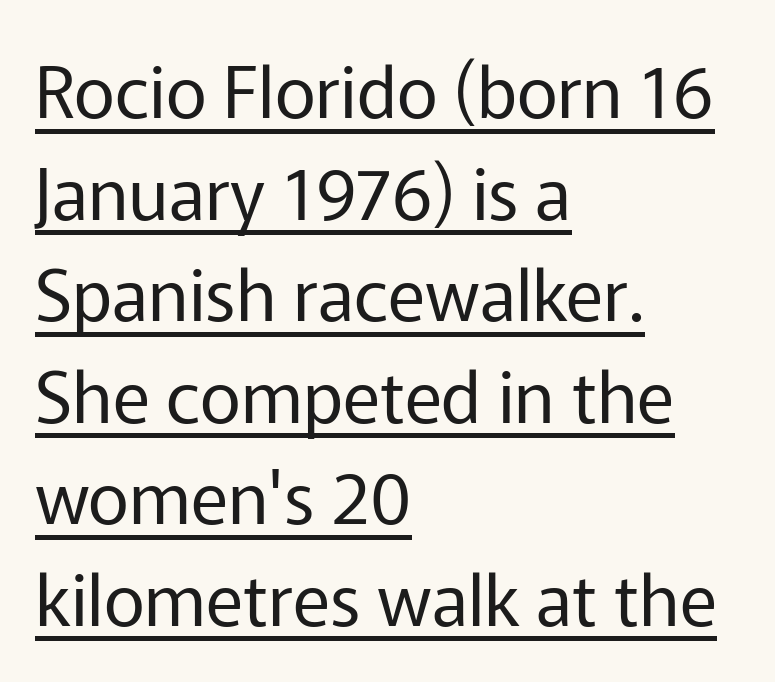
The characters display no serif detailing; their extremities are plain. Each letter keeps its own natural width here, so spacing adapts to shape. Vertically, the passage feels balanced, rows spaced as you'd expect. Every row of glyphs begins at an identical x-position on the left. Heaviness? Minimal to ordinary, like unemphasized prose. The letterforms sit shoulder to shoulder at normal distance.
